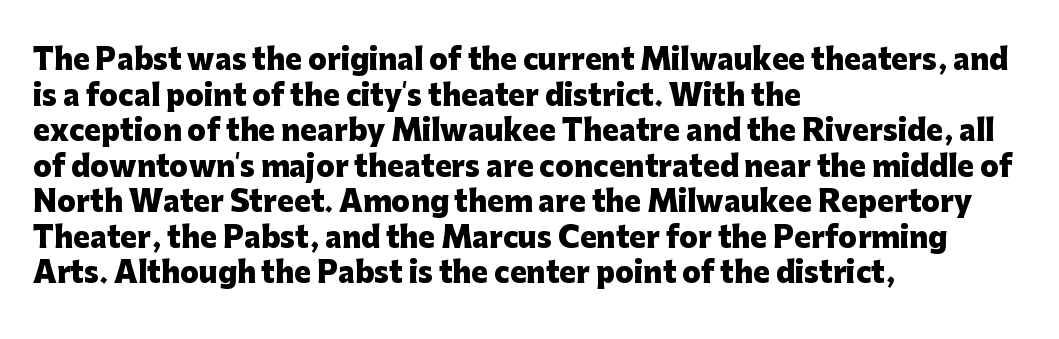
The characters look thick and weighty, a clear bold. Unlike a traditional serif, this face leaves its strokes unadorned. The font's upright variant was chosen for this text. The face used here is proportionally spaced, like ordinary book or web type. Glyph-to-glyph distance matches everyday printed text.
